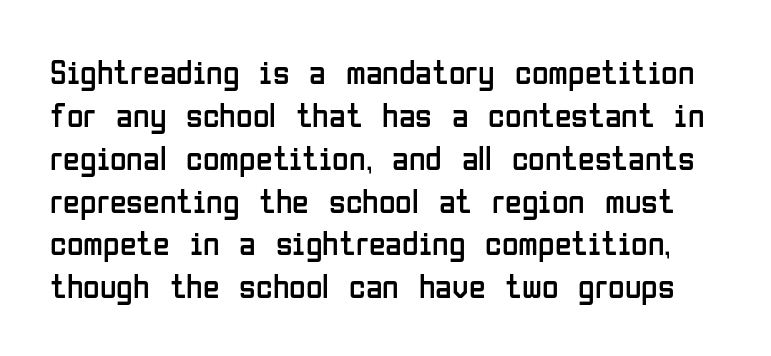
The image shows 34 px regular-weight, condensed sans-serif type, upright; set normal line spacing (1.26x), normal letter spacing, not underlined; low stroke contrast and a medium x-height.
